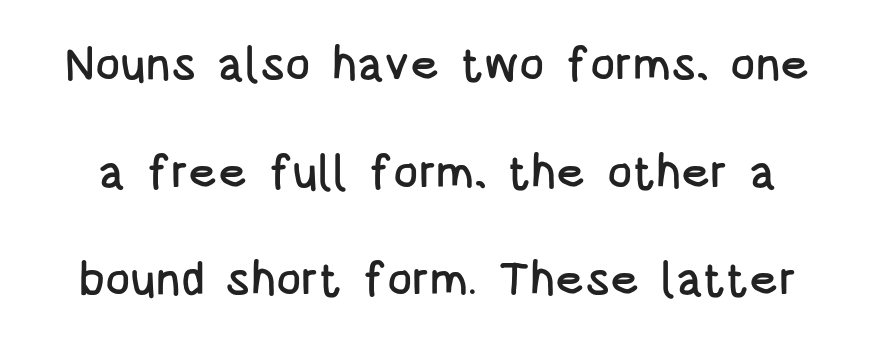
This sample uses an upright cut, with every glyph sitting square on the baseline. The baseline area is clear. The passage shown stacks its lines with a broad gap. The face used here is a sans, in the tradition of grotesques and geometrics. In terms of letterspacing, this is plain default setting. The face used here is proportionally spaced, like ordinary book or web type.
